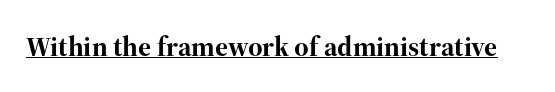
Q: Is the text bold? A: Yes.
Q: Is the text italic (slanted)? A: No, it is upright.
Q: Is the typeface a serif or a sans-serif typeface? A: Serif.
Q: Is the text underlined? A: Yes.
Q: Is the spacing between letters normal or unusually wide? A: Normal.
Q: Width (condensed, normal, or wide)? A: Normal.
Q: Stroke contrast? A: High.
Q: x-height? A: Medium.
Q: Monospaced? A: No.
